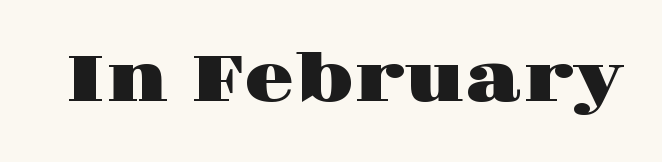
Lines of text with bare space underneath. Is this a fixed-width face? No — the glyphs have proportional, varying widths. Is there any slant? The stems are plumb. Classification — serif. Look at the tracking — it's just the regular setting, nothing added.
